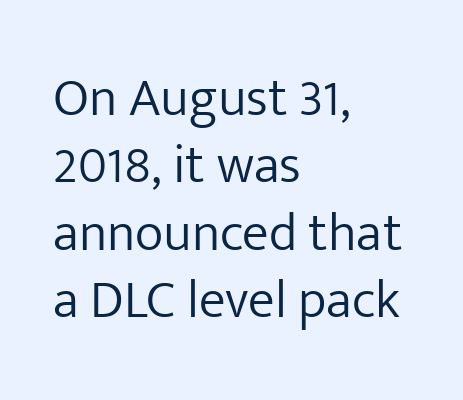
Each letter keeps its own natural width here, so spacing adapts to shape. Characters follow at the spacing the type designer built in. Summary of vertical rhythm: regular, with standard interline spacing. Only glyphs here, with clear space below each row.
